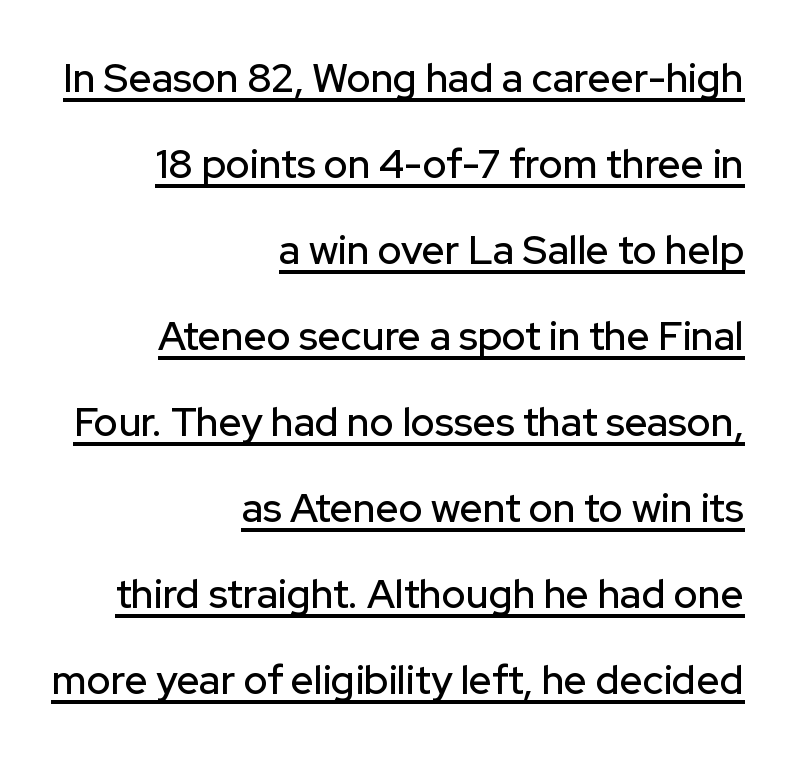
{"serif": "no", "italic": "no", "width": "normal", "stroke_contrast": "low", "x_height": "medium", "monospaced": "no", "underline": "yes", "align": "right", "line_spacing": "loose", "line_spacing_ratio": 2.15, "letter_spacing": "normal", "letter_spacing_em": 0.0, "glyph_px": 40}
